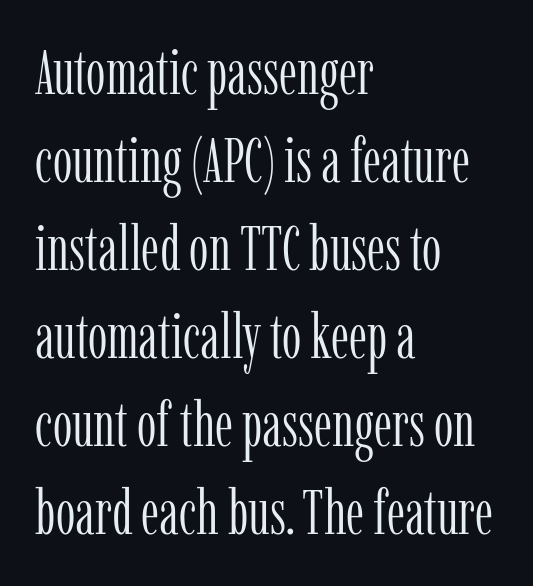
{"serif": "yes", "italic": "no", "bold": "no", "weight": "light", "width": "condensed", "stroke_contrast": "low", "x_height": "medium", "monospaced": "no", "underline": "no", "align": "left", "line_spacing": "normal", "line_spacing_ratio": 1.42, "letter_spacing": "normal", "letter_spacing_em": 0.0, "glyph_px": 62}
